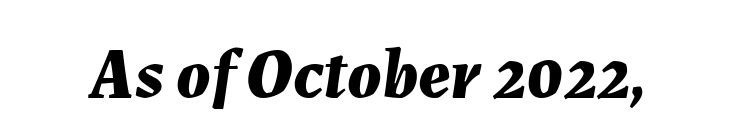
The gaps between neighbouring characters are ordinary and unremarkable. In terms of weight, the rendering is a true, heavy bold. Would a proofreader flag this as italicized? Yes. The space directly below the letters is spotless.
